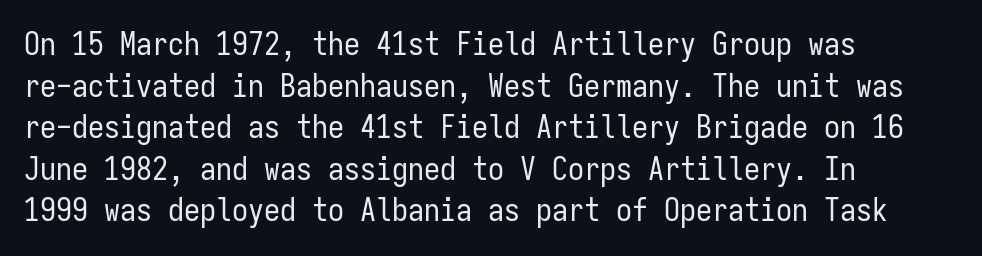
The image shows 32 px regular-weight, condensed sans-serif type, upright, monospaced; set left-aligned, normal line spacing (1.3x), normal letter spacing, not underlined; low stroke contrast and a medium x-height.
